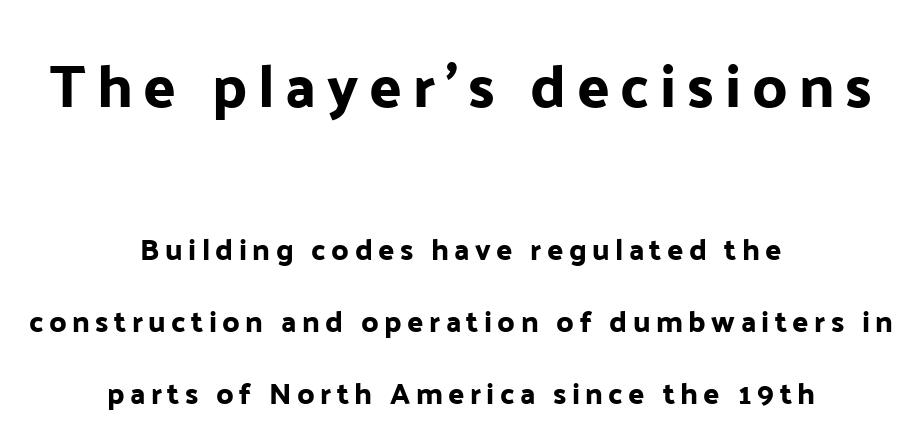
No italicization has been applied; the sample stays upright. Type size steps down from the first block to the second. I'd call this a sans setting — the letters go barefoot. This sample is center-justified, so both line endings float freely.
